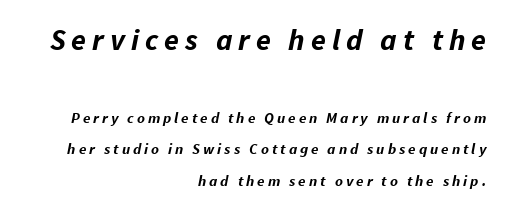
{"italic": "yes", "lean": "right", "slant_degrees": 11, "bold": "yes", "weight": "bold", "width": "normal", "stroke_contrast": "low", "x_height": "medium", "monospaced": "no", "underline": "no", "align": "right", "line_spacing": "loose", "line_spacing_ratio": 2.12, "letter_spacing": "wide", "letter_spacing_em": 0.2, "larger_block": "first", "size_ratio": 2.0, "glyph_px": 30}
